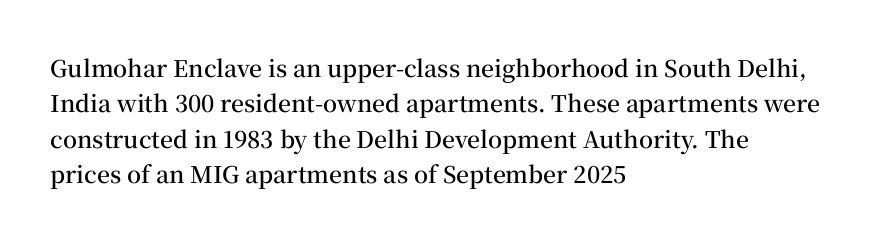
A bit beefed up — I'd call it semibold rather than bold. Upright lettering throughout. Students, observe: this is what conventionally led text looks like. The typesetter chose a ragged-right arrangement here. The rendering keeps characters at their native spacing. Only glyphs here, with clear space below each row.
